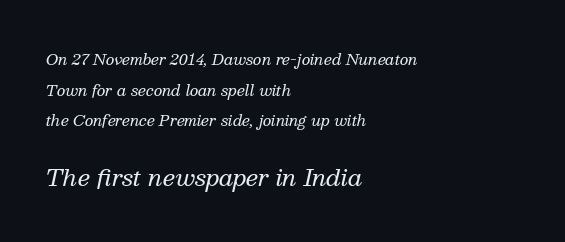
{"italic": "yes", "lean": "right", "slant_degrees": 13, "bold": "no", "underline": "no", "align": "left", "line_spacing": "loose", "line_spacing_ratio": 2.05, "letter_spacing": "normal", "letter_spacing_em": 0.0, "larger_block": "second", "size_ratio": 1.53, "glyph_px": 23}
